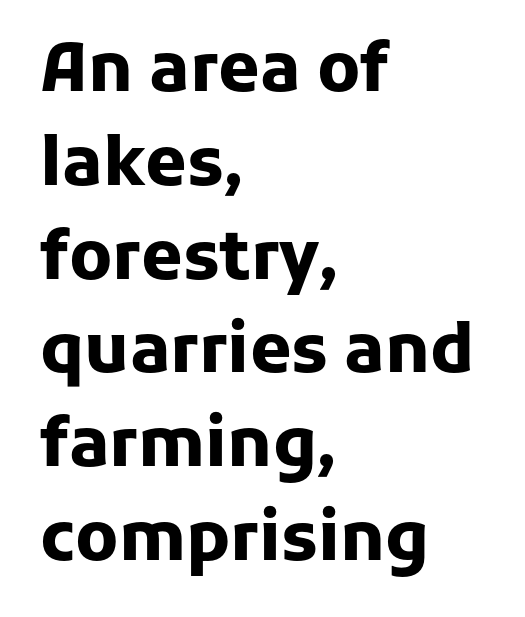
{"serif": "no", "italic": "no", "bold": "yes", "weight": "heavy", "width": "normal", "stroke_contrast": "low", "x_height": "medium", "monospaced": "no", "underline": "no", "align": "left", "line_spacing": "normal", "line_spacing_ratio": 1.4, "letter_spacing": "normal", "letter_spacing_em": 0.0, "glyph_px": 67}
